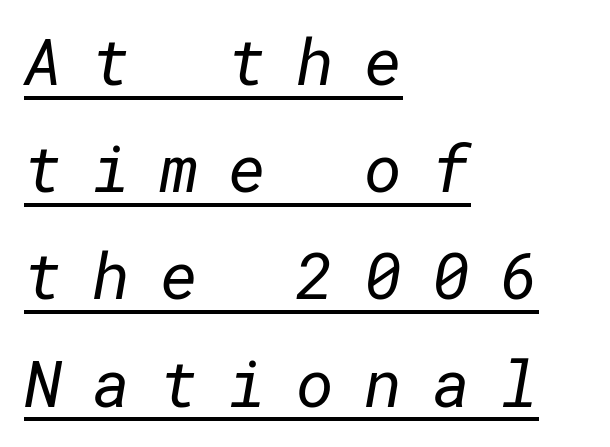
Serif or sans? Sans — the stroke terminals are bare. Quick note: underline on. Display-style spreading of the glyphs; the letterfit is very open. Reading down the block, your eye returns to a fixed left position each line. The passage shown is not bold in any degree. The lines sit at an ordinary, default distance from one another.
